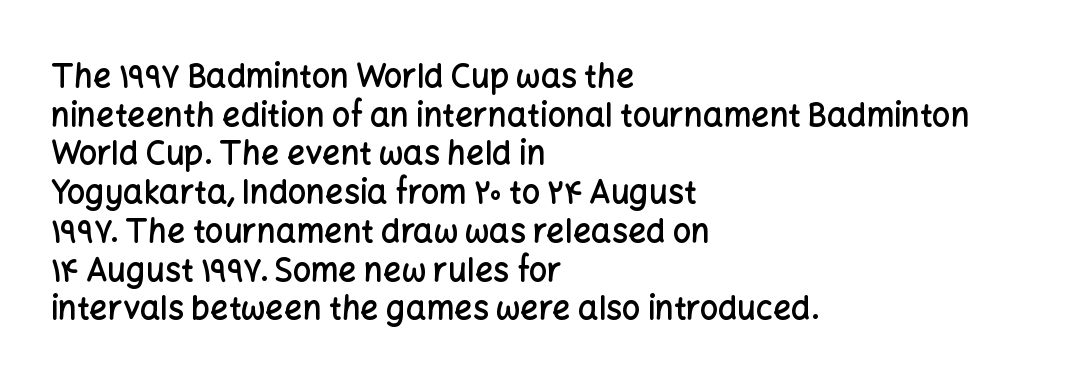
Are there feet on the stems? There aren't — it's a sans. A typesetter would call this proportional, since set widths differ per character. When letters stand straight like this, we call the style roman or upright. Here the glyphs are tracked normally, forming tight word shapes. Slightly chunky letters — semibold, I'd say, not full bold. Compared with a centered layout, this one pins lines to the left instead.
